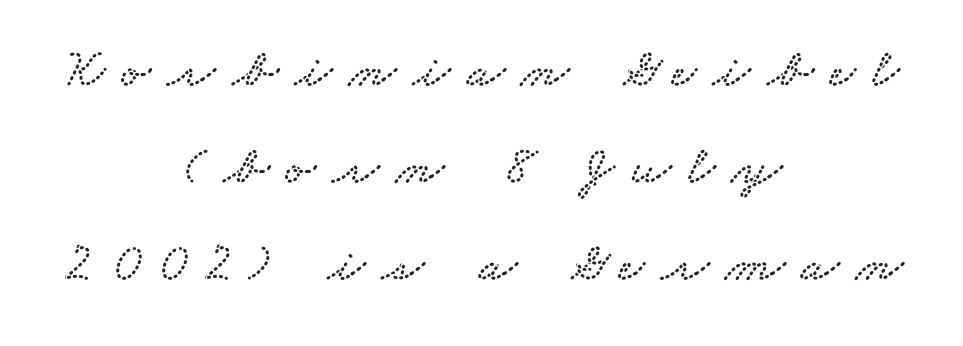
Q: Is the text underlined? A: No.
Q: How is the paragraph aligned? A: Centered.
Q: Is the spacing between letters normal or unusually wide? A: Unusually wide.
Q: Width (condensed, normal, or wide)? A: Wide.
Q: Stroke contrast? A: Low.
Q: x-height? A: Small.
Q: Monospaced? A: No.
